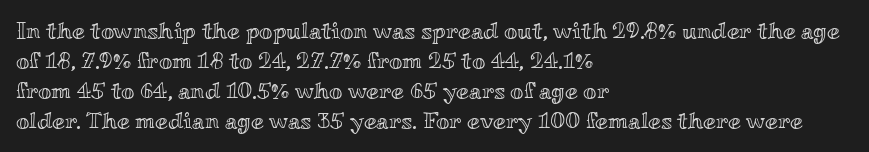
{"italic": "no", "underline": "no", "align": "left", "line_spacing": "normal", "line_spacing_ratio": 1.31, "letter_spacing": "normal", "letter_spacing_em": 0.0, "glyph_px": 23}
